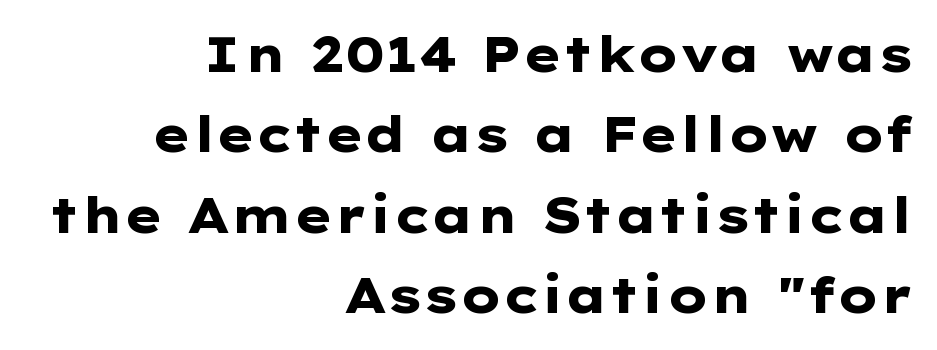
Q: Is the text bold? A: Yes.
Q: Is the text italic (slanted)? A: No, it is upright.
Q: Is the typeface a serif or a sans-serif typeface? A: Sans-serif.
Q: Is the text underlined? A: No.
Q: How is the paragraph aligned? A: Right-aligned.
Q: Is the spacing between letters normal or unusually wide? A: Normal.
Q: Is the spacing between lines tight, normal or loose? A: Normal.
Q: Width (condensed, normal, or wide)? A: Wide.
Q: Stroke contrast? A: Low.
Q: x-height? A: Medium.
Q: Monospaced? A: No.
